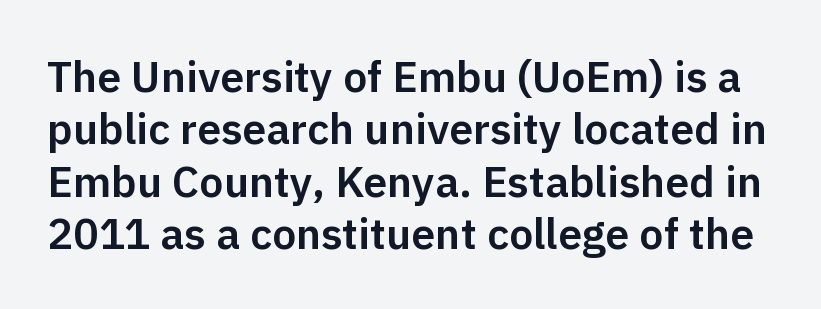
The image shows 43 px sans-serif type, upright; set line spacing 1.22x, normal letter spacing, not underlined; low stroke contrast and a medium x-height.
